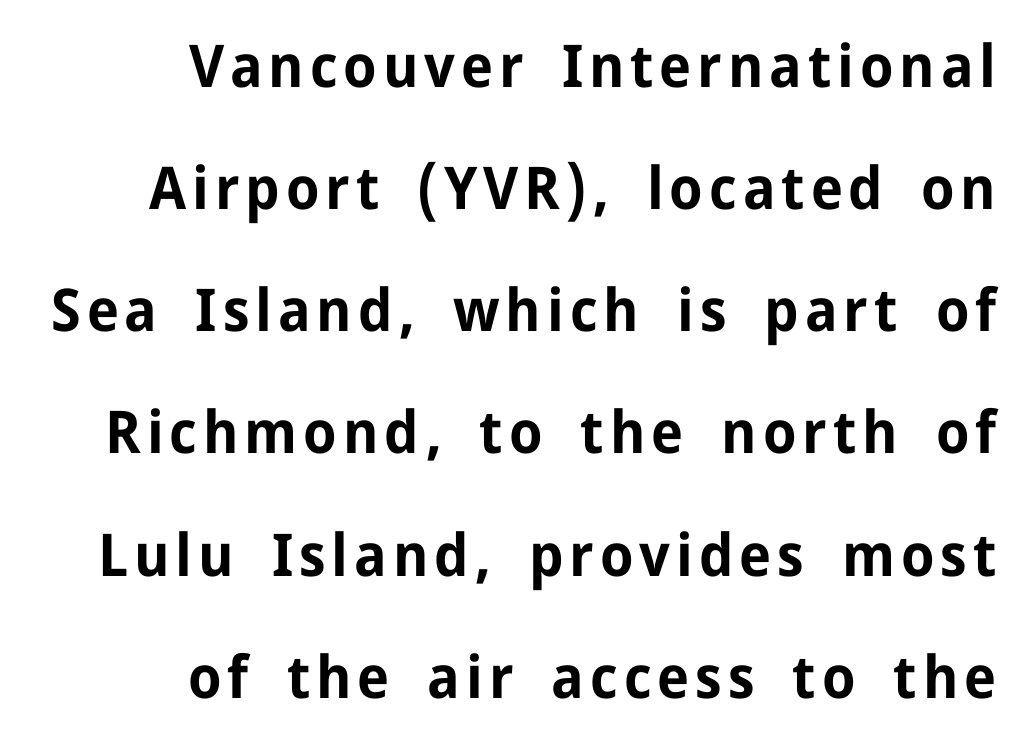
{"serif": "no", "italic": "no", "bold": "yes", "weight": "bold", "width": "normal", "stroke_contrast": "low", "x_height": "medium", "monospaced": "no", "underline": "no", "align": "right", "line_spacing": "loose", "line_spacing_ratio": 2.07, "glyph_px": 59}
